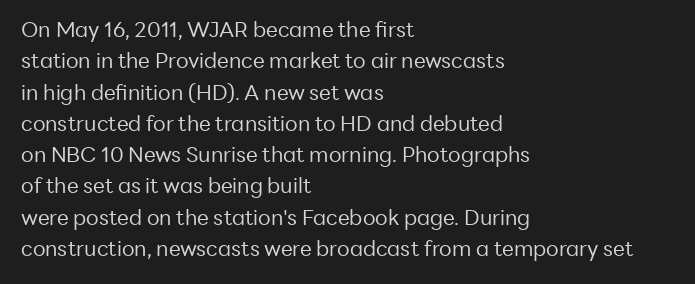
The image shows 21 px text type, upright; set left-aligned, normal line spacing (1.49x), normal letter spacing, not underlined.
